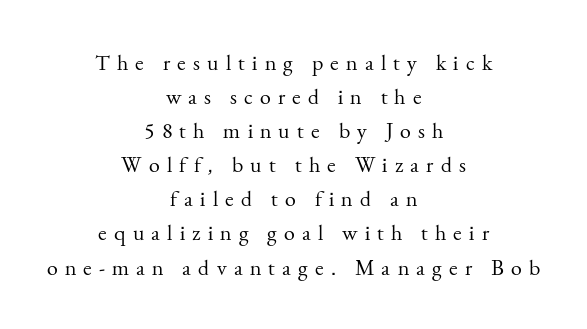
{"italic": "no", "bold": "no", "underline": "no", "align": "center", "line_spacing": "normal", "line_spacing_ratio": 1.55, "letter_spacing": "wide", "letter_spacing_em": 0.33, "glyph_px": 22}
